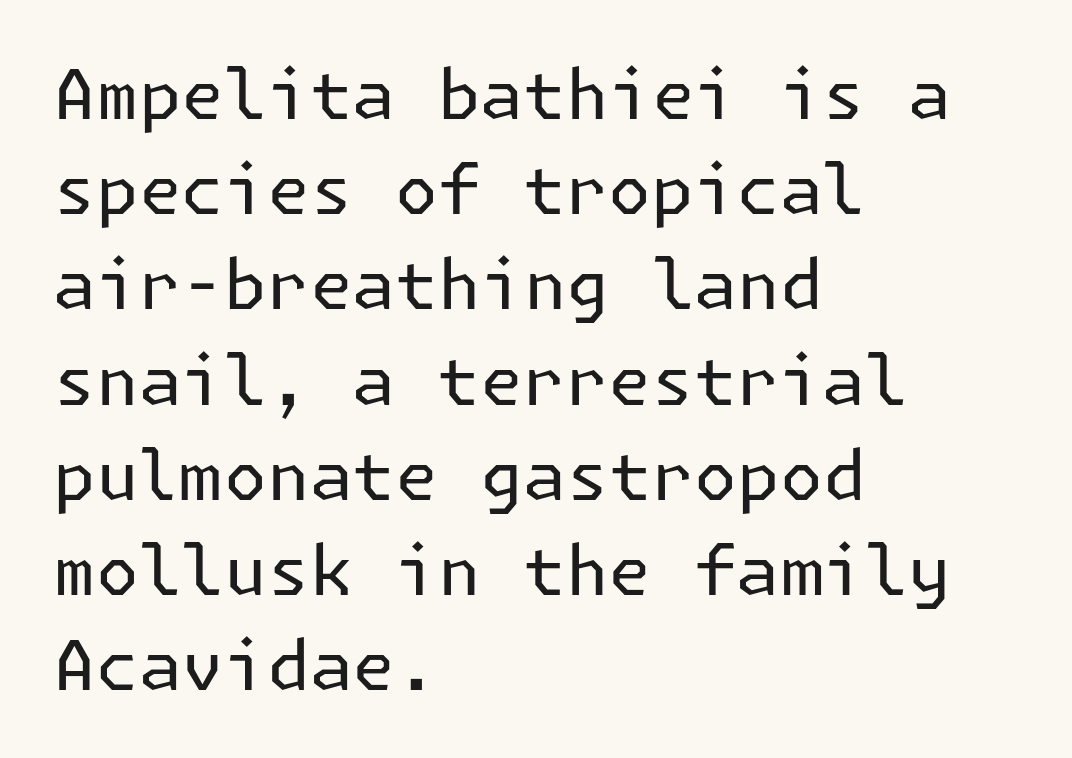
The image shows 69 px regular-weight sans-serif type, upright; set left-aligned, normal line spacing (1.38x), normal letter spacing, not underlined; low stroke contrast and a medium x-height.
